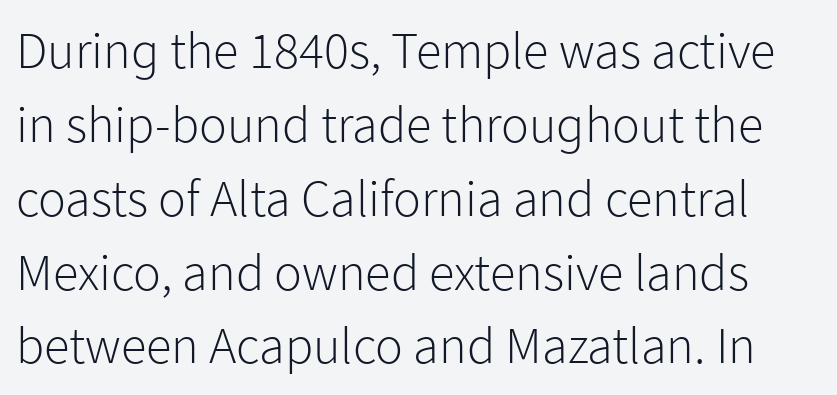
{"serif": "no", "italic": "no", "bold": "no", "weight": "light", "width": "normal", "stroke_contrast": "low", "x_height": "medium", "monospaced": "no", "underline": "no", "line_spacing": "normal", "line_spacing_ratio": 1.42, "letter_spacing": "normal", "letter_spacing_em": 0.0, "glyph_px": 52}
